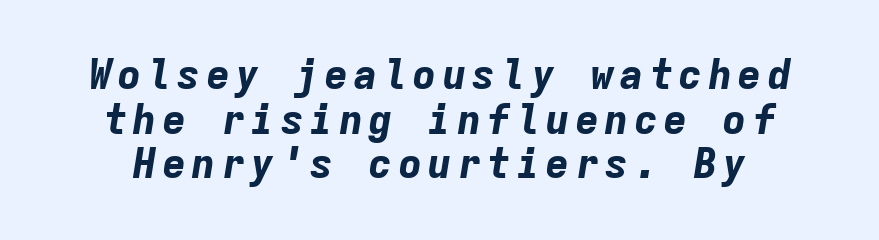
The image shows 41 px bold type, italic (leaning right), monospaced; set tight line spacing (1.09x), not underlined; low stroke contrast and a medium x-height.
